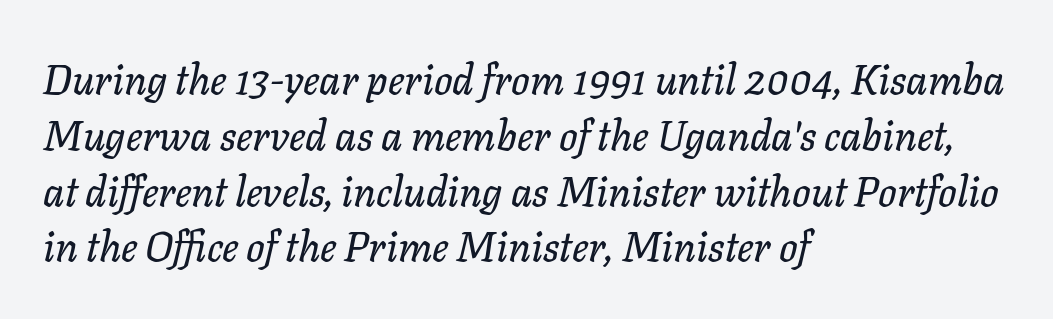
Q: Is the text italic (slanted)? A: Yes, it leans right by about 11 degrees.
Q: Is the text underlined? A: No.
Q: How is the paragraph aligned? A: Left-aligned.
Q: Is the spacing between letters normal or unusually wide? A: Normal.
Q: Is the spacing between lines tight, normal or loose? A: Normal.
Q: Width (condensed, normal, or wide)? A: Normal.
Q: Stroke contrast? A: Low.
Q: x-height? A: Medium.
Q: Monospaced? A: No.
